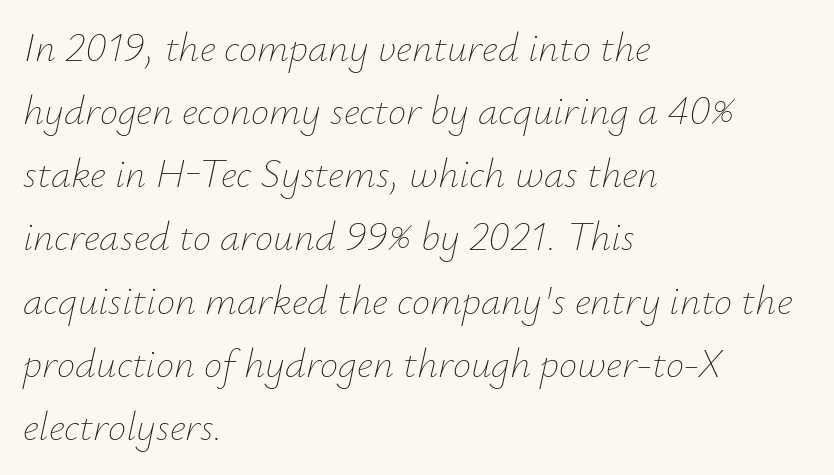
The image shows 41 px thin type, italic (leaning right); set left-aligned, normal line spacing (1.54x), normal letter spacing, not underlined; low stroke contrast and a small x-height.
